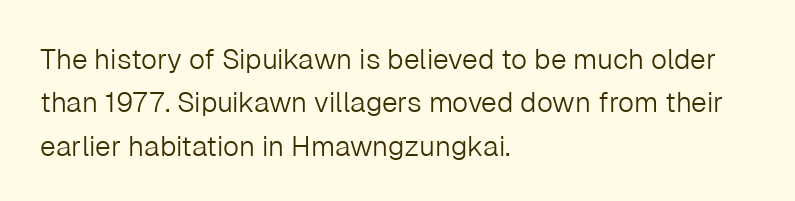
Students, observe: this is what conventionally led text looks like. These lines keep a tight, regular rhythm from letter to letter. The passage shown is typed in a proportional face where columns would drift. A clean baseline with only descenders dipping below it.
